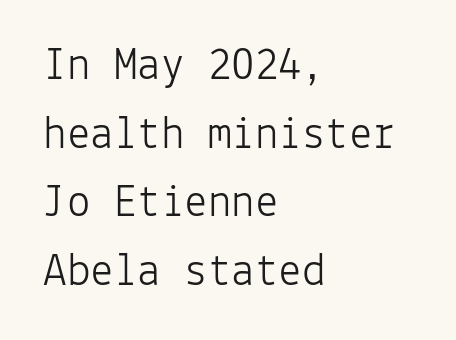
{"serif": "no", "italic": "no", "bold": "no", "weight": "light", "width": "normal", "stroke_contrast": "low", "x_height": "medium", "monospaced": "yes", "underline": "no", "align": "left", "line_spacing": "normal", "line_spacing_ratio": 1.46, "letter_spacing": "normal", "letter_spacing_em": 0.0, "glyph_px": 47}
